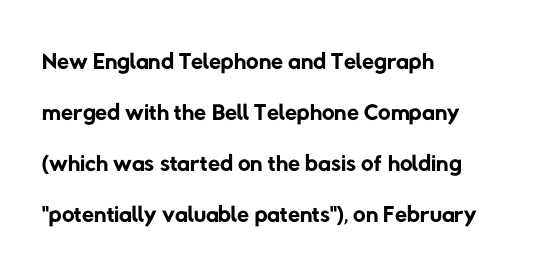
Q: Is the text bold? A: No.
Q: Is the typeface a serif or a sans-serif typeface? A: Sans-serif.
Q: Is the text underlined? A: No.
Q: How is the paragraph aligned? A: Left-aligned.
Q: Is the spacing between letters normal or unusually wide? A: Normal.
Q: Is the spacing between lines tight, normal or loose? A: Normal.
Q: Width (condensed, normal, or wide)? A: Normal.
Q: Stroke contrast? A: Low.
Q: x-height? A: Medium.
Q: Monospaced? A: No.
